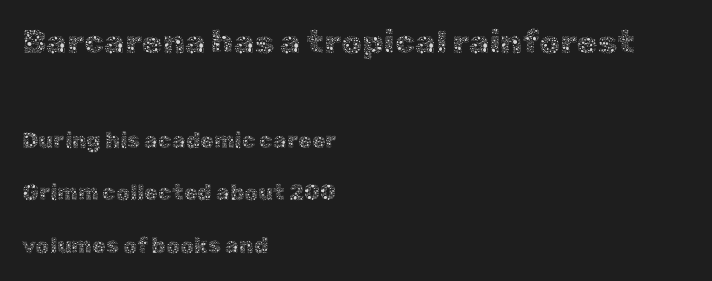
Q: Is the text bold? A: No.
Q: Is the text italic (slanted)? A: No, it is upright.
Q: Is the text underlined? A: No.
Q: How is the paragraph aligned? A: Left-aligned.
Q: Is the spacing between letters normal or unusually wide? A: Normal.
Q: Is the spacing between lines tight, normal or loose? A: Loose.
Q: Which block of text is set in a larger size, the first (top) or the second (bottom)? A: The first (top) one.
Q: Width (condensed, normal, or wide)? A: Normal.
Q: x-height? A: Medium.
Q: Monospaced? A: No.
